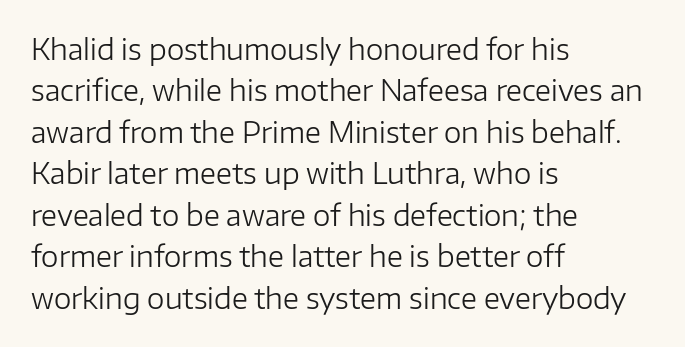
{"serif": "no", "italic": "no", "bold": "no", "weight": "regular", "width": "normal", "stroke_contrast": "low", "x_height": "medium", "monospaced": "no", "underline": "no", "align": "left", "line_spacing": "normal", "line_spacing_ratio": 1.48, "letter_spacing": "normal", "letter_spacing_em": 0.0, "glyph_px": 28}
